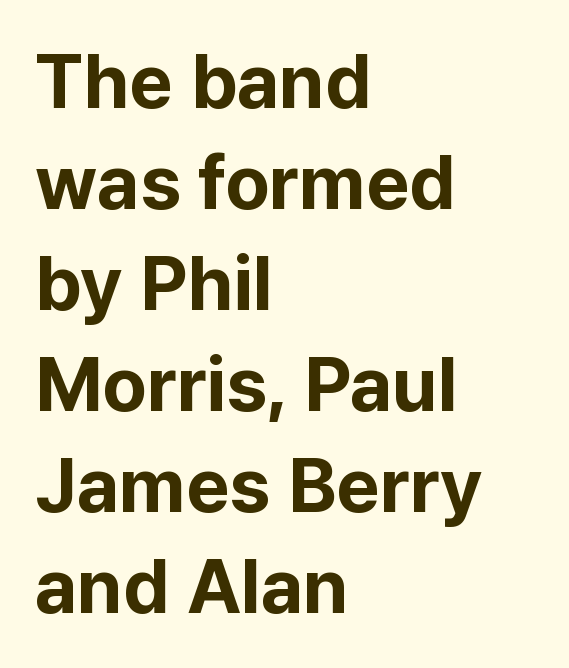
The lettering stays uniformly vertical, giving the passage a roman look. The paragraph has a hard left edge and a soft right edge. The baseline area is clear. In terms of weight, the rendering is a true, heavy bold.
